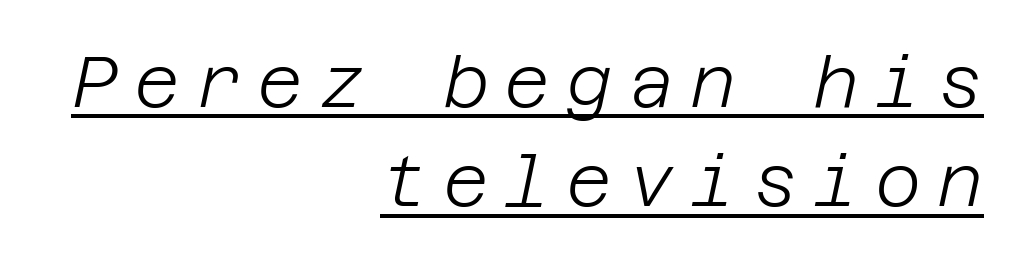
The image shows 71 px light type, italic (leaning right); set right-aligned, normal line spacing (1.4x), unusually wide letter spacing (+0.22 em), underlined; low stroke contrast and a large x-height.
